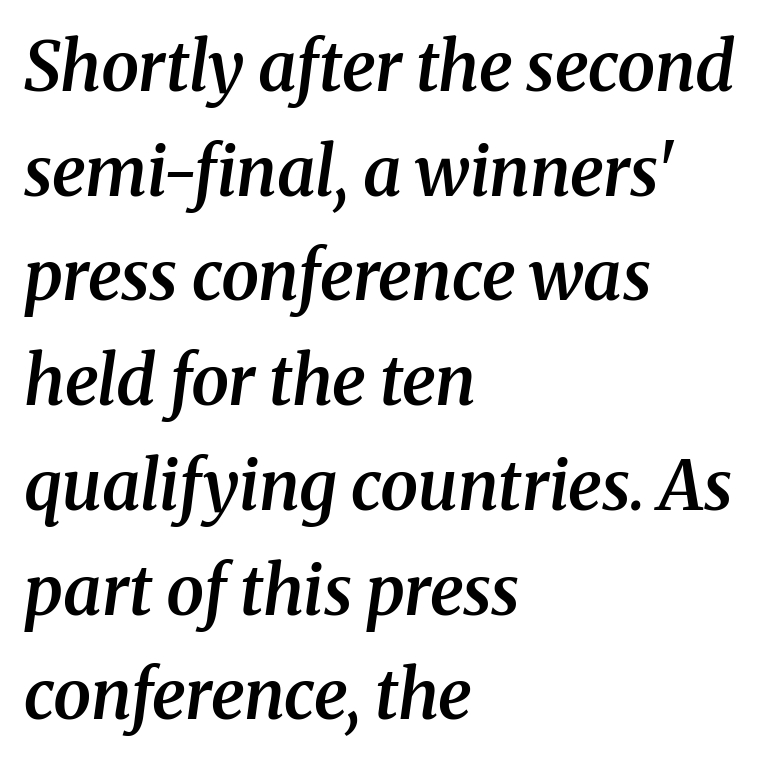
The image shows 68 px semibold serif type, italic (leaning right); set left-aligned, normal line spacing (1.54x), normal letter spacing, not underlined; medium stroke contrast and a medium x-height.
